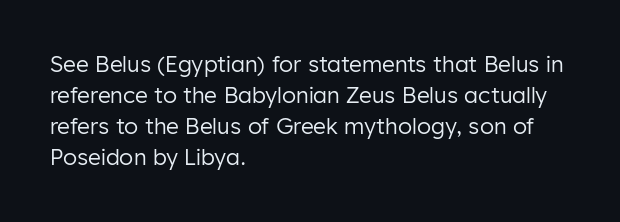
The image shows 22 px text type, upright; set left-aligned, normal line spacing (1.41x), normal letter spacing, not underlined.
